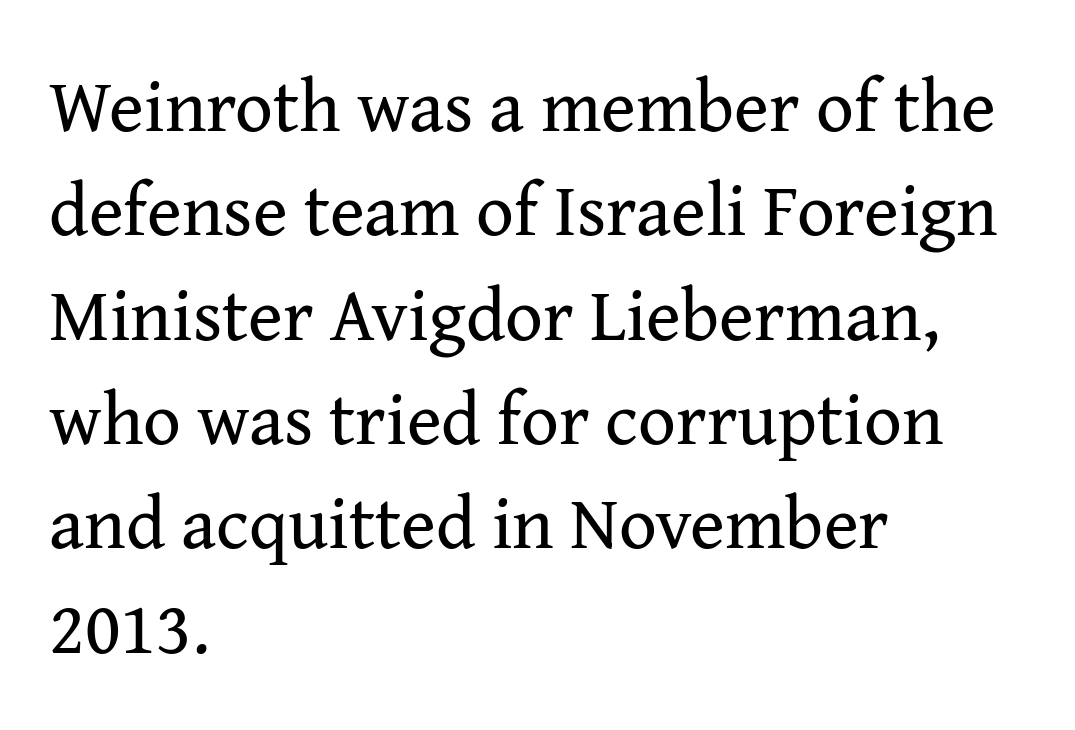
The image shows 74 px regular-weight serif type, upright; set left-aligned, normal line spacing (1.41x), normal letter spacing, not underlined; medium stroke contrast and a medium x-height.
